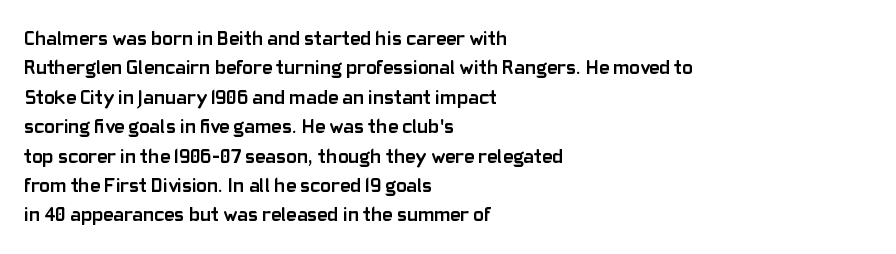
{"italic": "no", "bold": "yes", "underline": "no", "align": "left", "line_spacing": "normal", "line_spacing_ratio": 1.47, "letter_spacing": "normal", "letter_spacing_em": 0.0, "glyph_px": 20}
